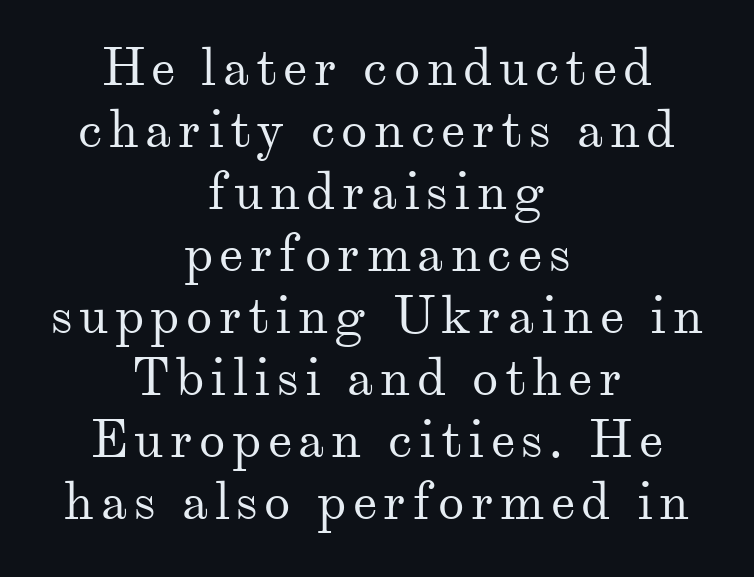
Q: Is the text bold? A: No.
Q: Is the text italic (slanted)? A: No, it is upright.
Q: Is the typeface a serif or a sans-serif typeface? A: Serif.
Q: Is the text underlined? A: No.
Q: How is the paragraph aligned? A: Centered.
Q: Width (condensed, normal, or wide)? A: Normal.
Q: Stroke contrast? A: Medium.
Q: x-height? A: Small.
Q: Monospaced? A: No.
